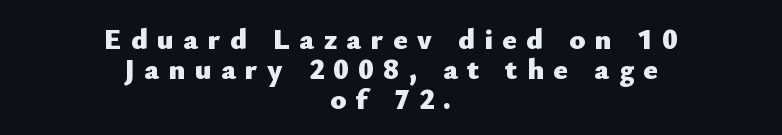
Spacing verdict: proportional, widths tailored to each character. The glyphs are unaccompanied by any horizontal stroke below them. The letterforms stand isolated, each surrounded by extra space. A centered setting, common on invitations and titles, is used for this passage.
